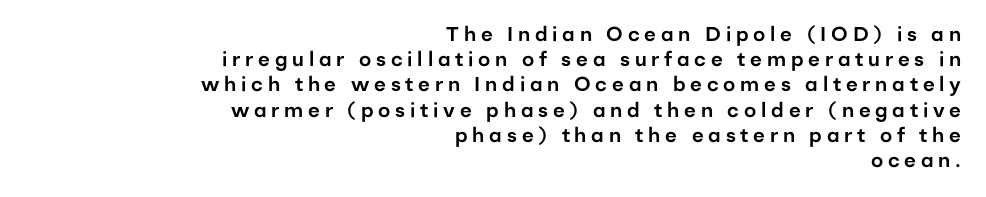
Q: Is the text italic (slanted)? A: No, it is upright.
Q: Is the text underlined? A: No.
Q: How is the paragraph aligned? A: Right-aligned.
Q: Is the spacing between letters normal or unusually wide? A: Unusually wide.
Q: Is the spacing between lines tight, normal or loose? A: Normal.
